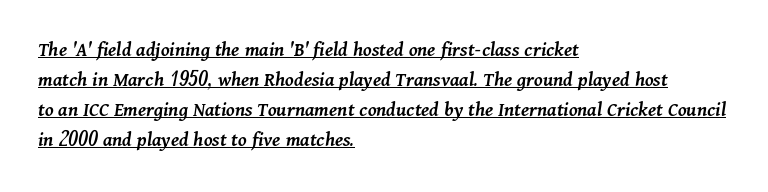
Notice how descenders clear the ascenders below comfortably — that's standard leading. In terms of weight, the rendering is demibold, just under bold. The line texture is even and compact thanks to regular tracking. The ragged edge is on the right, which tells us the setting is flush left. Quick note: italic. Compared with undecorated copy, this sample adds a rule below the words.
